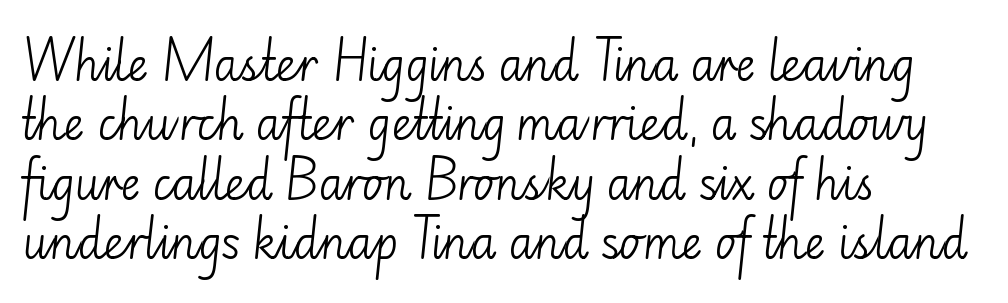
Q: Is the text bold? A: No.
Q: Is the text italic (slanted)? A: Yes.
Q: Is the typeface a serif or a sans-serif typeface? A: Sans-serif.
Q: Is the text underlined? A: No.
Q: How is the paragraph aligned? A: Left-aligned.
Q: Is the spacing between letters normal or unusually wide? A: Normal.
Q: Is the spacing between lines tight, normal or loose? A: Normal.
Q: Width (condensed, normal, or wide)? A: Normal.
Q: Stroke contrast? A: Low.
Q: x-height? A: Small.
Q: Monospaced? A: No.
